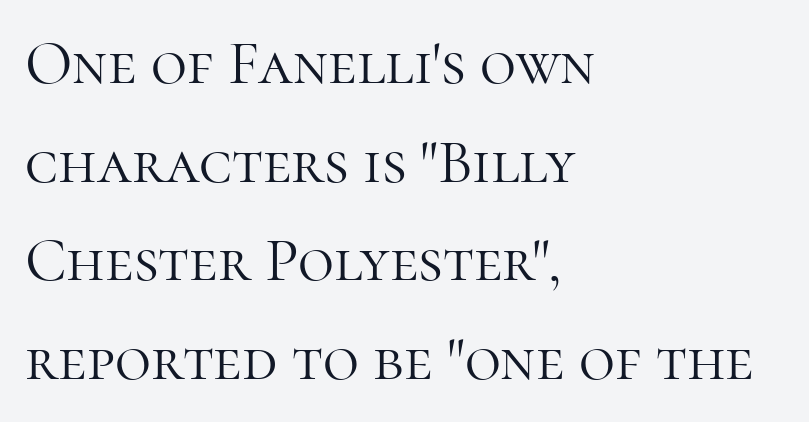
Weight class: somewhere from thin through regular. Baseline-to-baseline distance is the conventional proportion of letter height. Students, note that the glyphs here touch the page at normal intervals. This is roman type, the default non-slanted kind.
